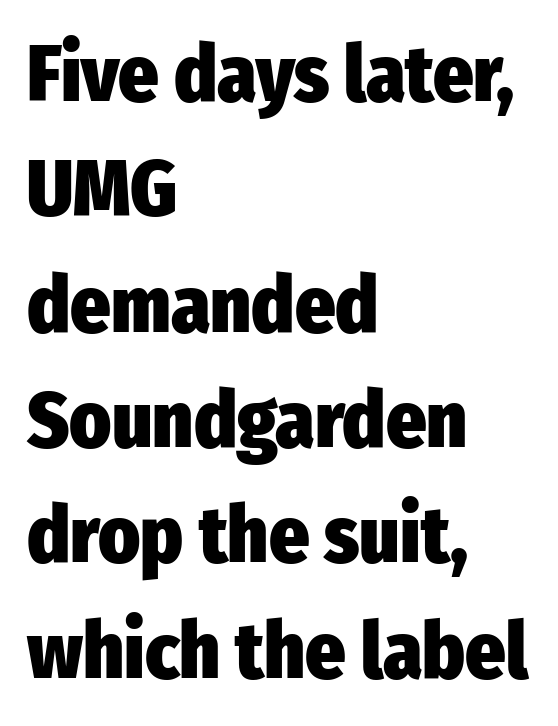
The image shows 79 px heavy, condensed sans-serif type, upright; set left-aligned, normal line spacing (1.46x), normal letter spacing, not underlined; low stroke contrast and a medium x-height.
